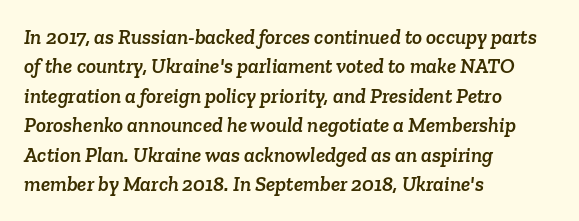
{"underline": "no", "align": "left", "line_spacing": "normal", "line_spacing_ratio": 1.4, "letter_spacing": "normal", "letter_spacing_em": 0.0, "glyph_px": 21}
